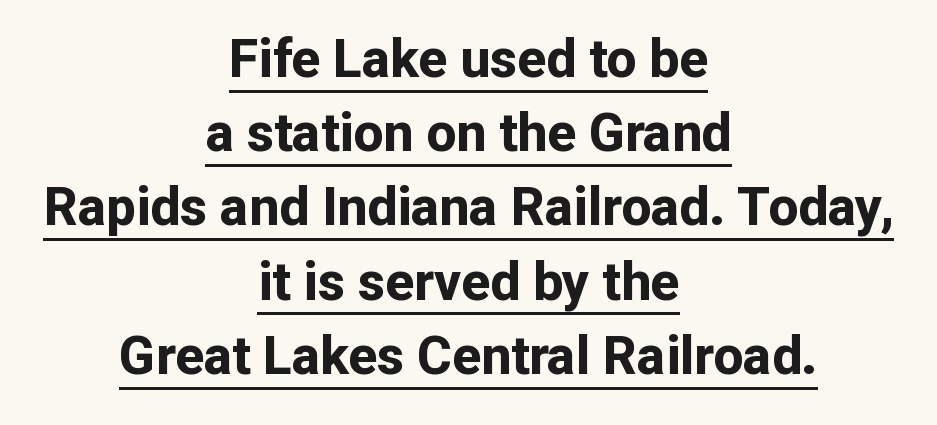
{"serif": "no", "italic": "no", "bold": "yes", "weight": "bold", "width": "normal", "stroke_contrast": "low", "x_height": "medium", "monospaced": "no", "underline": "yes", "align": "center", "line_spacing": "normal", "line_spacing_ratio": 1.4, "letter_spacing": "normal", "letter_spacing_em": 0.0, "glyph_px": 53}
